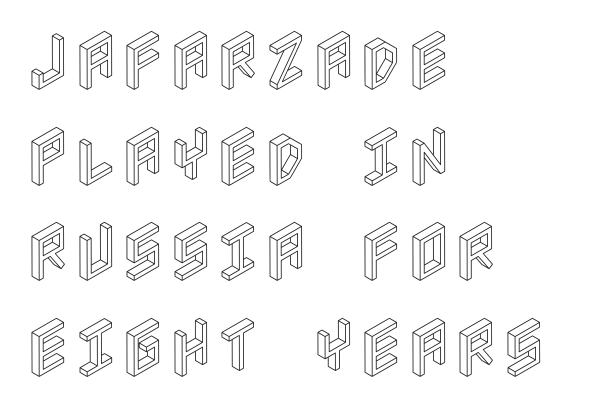
The image shows 65 px condensed type, upright; set left-aligned, normal line spacing (1.47x), normal letter spacing, not underlined; a large x-height.
